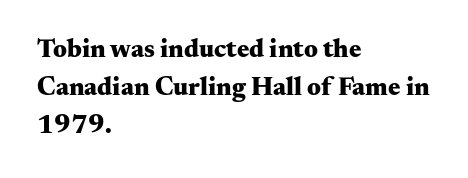
The image shows 26 px bold type, upright; set left-aligned, normal line spacing (1.47x), normal letter spacing, not underlined.
